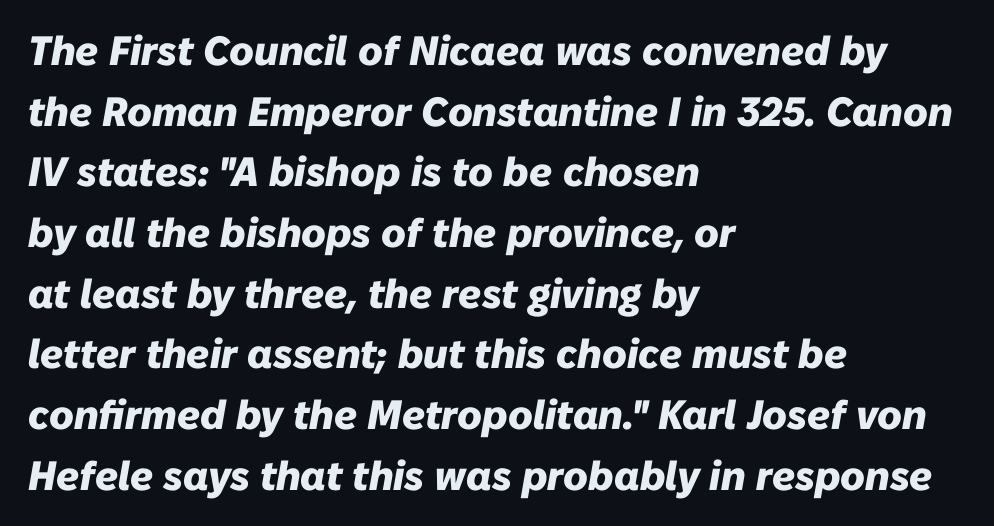
{"italic": "yes", "lean": "right", "slant_degrees": 10, "bold": "yes", "weight": "heavy", "width": "normal", "stroke_contrast": "low", "x_height": "medium", "monospaced": "no", "underline": "no", "align": "left", "line_spacing": "normal", "line_spacing_ratio": 1.48, "letter_spacing": "normal", "letter_spacing_em": 0.0, "glyph_px": 41}
